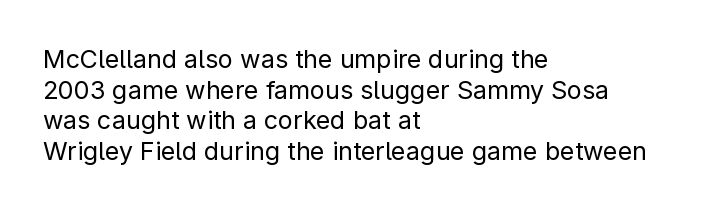
The image shows 25 px text type, upright; set left-aligned, line spacing 1.23x, normal letter spacing, not underlined.
